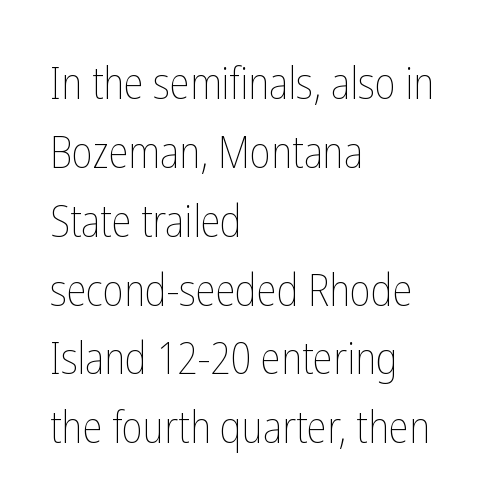
Proportional: the letters do not fall into vertical columns. The block of text has a typical density, with ordinary space between rows. Unbolded letterforms with no extra heft. A clean baseline with only descenders dipping below it. Posture: vertical. One-word summary of the alignment: left.
